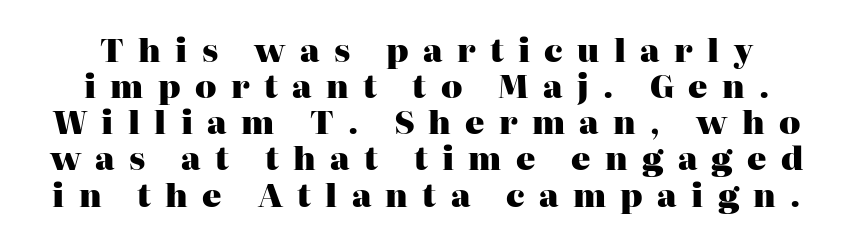
The image shows 32 px heavy serif type, upright; set tight line spacing (1.13x), unusually wide letter spacing (+0.45 em), not underlined; high stroke contrast and a medium x-height.
